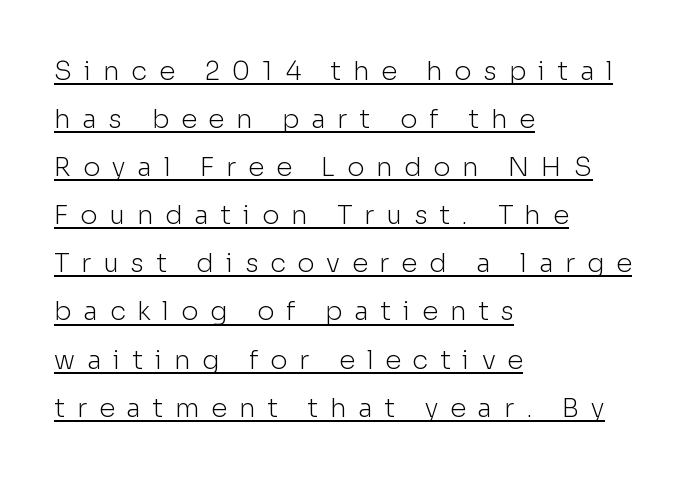
{"italic": "no", "bold": "no", "underline": "yes", "align": "left", "line_spacing_ratio": 1.85, "letter_spacing": "wide", "letter_spacing_em": 0.45, "glyph_px": 26}
